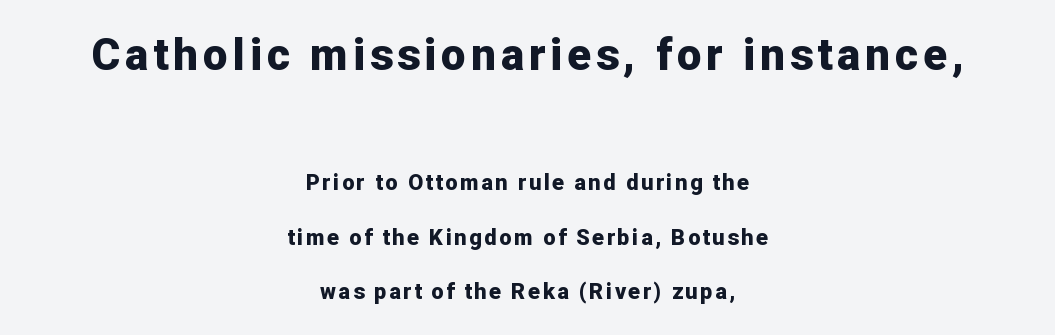
Q: Is the text bold? A: Yes.
Q: Is the text italic (slanted)? A: No, it is upright.
Q: Is the typeface a serif or a sans-serif typeface? A: Sans-serif.
Q: Is the text underlined? A: No.
Q: How is the paragraph aligned? A: Centered.
Q: Is the spacing between lines tight, normal or loose? A: Loose.
Q: Which block of text is set in a larger size, the first (top) or the second (bottom)? A: The first (top) one.
Q: Width (condensed, normal, or wide)? A: Normal.
Q: Stroke contrast? A: Low.
Q: x-height? A: Medium.
Q: Monospaced? A: No.
